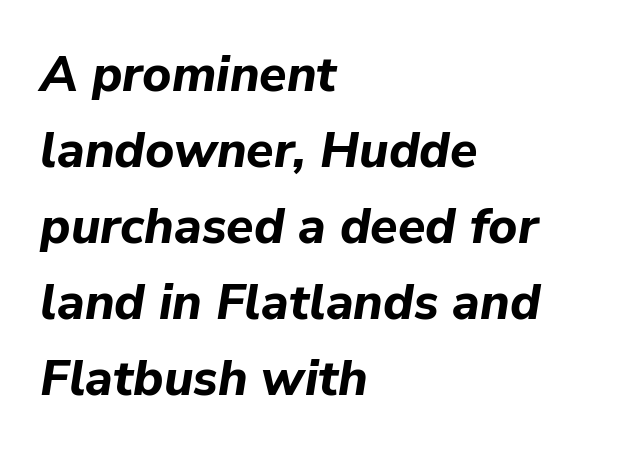
One-word summary of the alignment: left. Typesetter's note: full bold, strokes at maximum text heaviness. Glyph-to-glyph distance matches everyday printed text. Does the leading feel generous? No, just average. A typesetter would call this proportional, since set widths differ per character. The rendering applies a slant to the glyphs.
